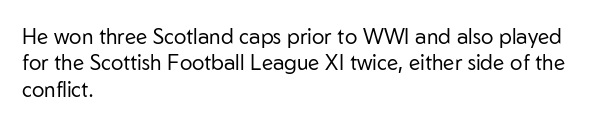
Q: Is the text bold? A: No.
Q: Is the text italic (slanted)? A: No, it is upright.
Q: Is the text underlined? A: No.
Q: How is the paragraph aligned? A: Left-aligned.
Q: Is the spacing between letters normal or unusually wide? A: Normal.
Q: Is the spacing between lines tight, normal or loose? A: Normal.
